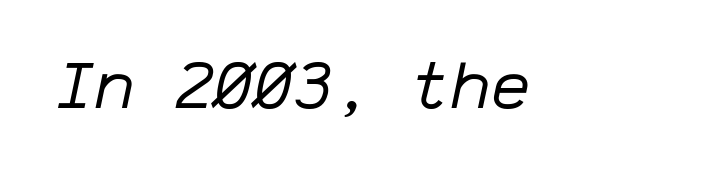
The image shows 66 px regular-weight type, italic (leaning right), monospaced; set normal letter spacing, not underlined; low stroke contrast and a medium x-height.
